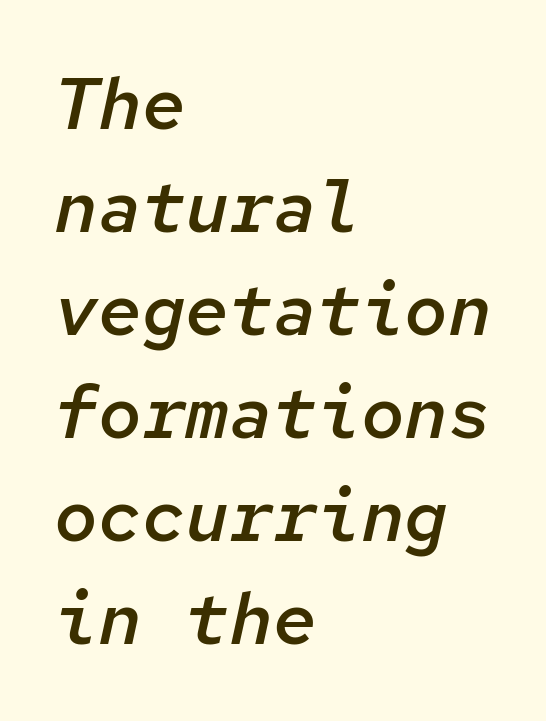
Honestly, the row spacing looks completely unremarkable. In terms of letterspacing, this is plain default setting. Look at the stroke-to-counter ratio: somewhat heavy, a semibold. Each letter, wide or thin by design, is forced into the same width here. The strip under each line holds only bare page. Is the type slanted? Yes — the strokes lean at a clear angle.
